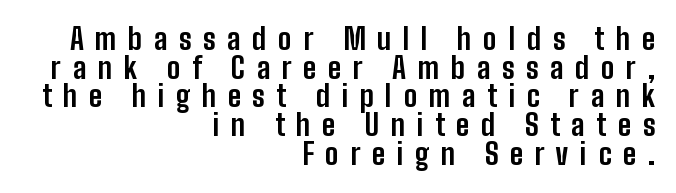
Q: Is the text bold? A: Yes.
Q: Is the text italic (slanted)? A: No, it is upright.
Q: Is the typeface a serif or a sans-serif typeface? A: Sans-serif.
Q: Is the text underlined? A: No.
Q: How is the paragraph aligned? A: Right-aligned.
Q: Is the spacing between letters normal or unusually wide? A: Unusually wide.
Q: Is the spacing between lines tight, normal or loose? A: Tight.
Q: Width (condensed, normal, or wide)? A: Condensed.
Q: Stroke contrast? A: Low.
Q: x-height? A: Medium.
Q: Monospaced? A: No.
